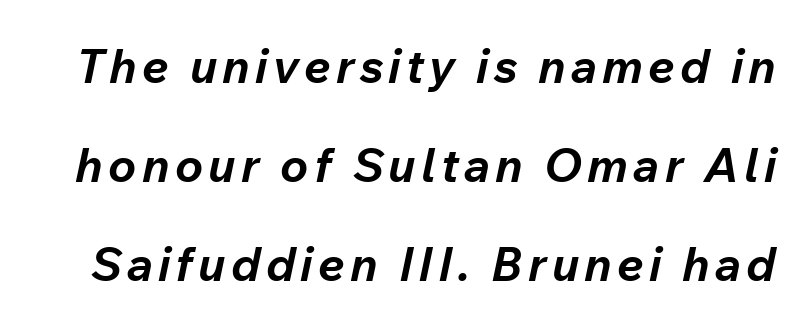
Each row of text sits above clean, open space. Posture: slanted. Leading: increased. The typesetting leans heavy: a genuine bold.
